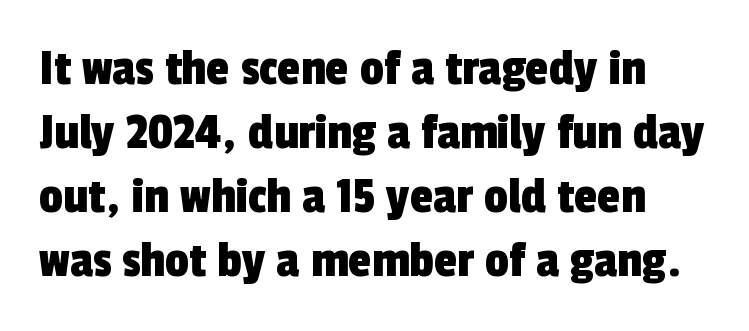
The image shows 53 px condensed sans-serif type; set line spacing 1.21x, normal letter spacing, not underlined; a medium x-height.
